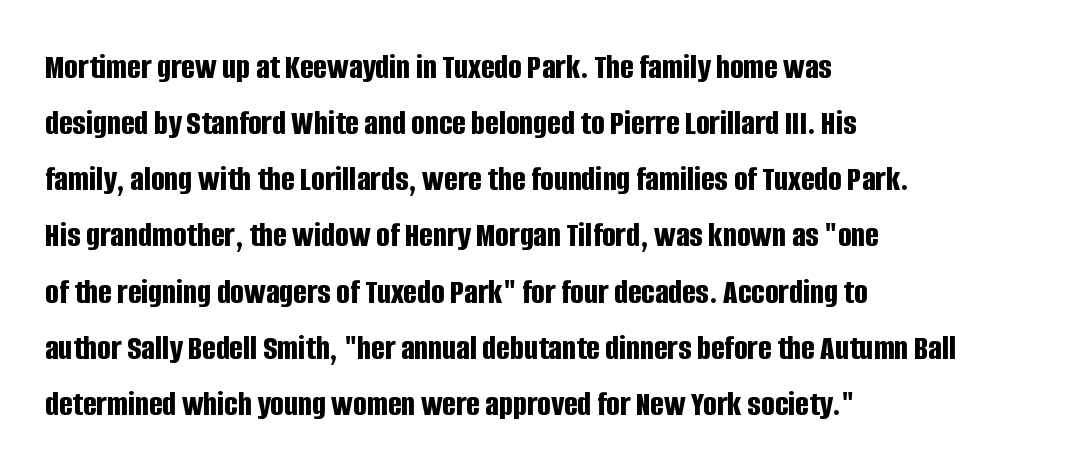
The image shows 36 px bold, condensed sans-serif type, upright; set left-aligned, normal line spacing (1.56x), normal letter spacing, not underlined; low stroke contrast and a large x-height.
